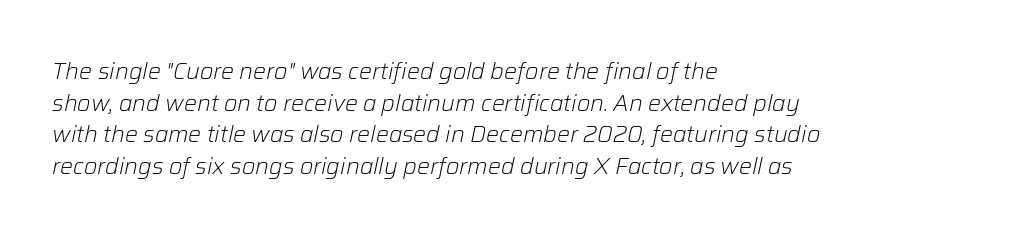
One-word summary of the alignment: left. This is oblique type, the kind used for emphasis or titles. The foot of each line stays bare and open. No extra tracking has been applied to these lines. Stem width sits at or under what a default text font uses. How would I describe the line gaps? Plain and ordinary.
